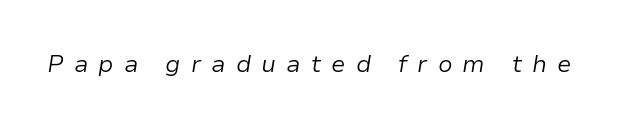
The image shows 24 px text type, italic (leaning right); set unusually wide letter spacing (+0.42 em), not underlined.
